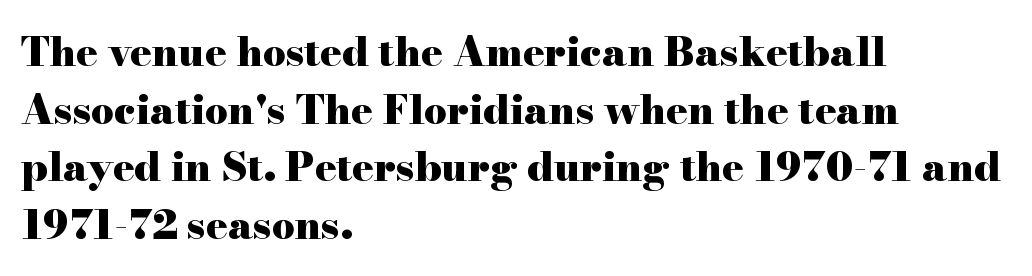
Q: Is the text bold? A: Yes.
Q: Is the text italic (slanted)? A: No, it is upright.
Q: Is the typeface a serif or a sans-serif typeface? A: Serif.
Q: Is the text underlined? A: No.
Q: How is the paragraph aligned? A: Left-aligned.
Q: Is the spacing between letters normal or unusually wide? A: Normal.
Q: Is the spacing between lines tight, normal or loose? A: Normal.
Q: Width (condensed, normal, or wide)? A: Wide.
Q: Stroke contrast? A: High.
Q: x-height? A: Small.
Q: Monospaced? A: No.
